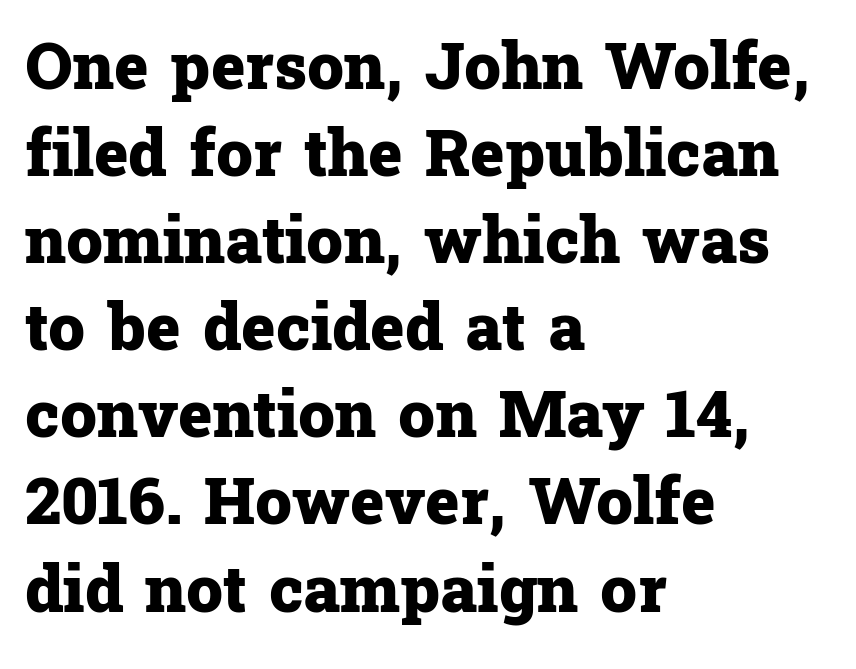
{"serif": "yes", "italic": "no", "bold": "yes", "weight": "heavy", "width": "normal", "stroke_contrast": "low", "x_height": "medium", "monospaced": "no", "underline": "no", "align": "left", "line_spacing": "normal", "line_spacing_ratio": 1.34, "letter_spacing": "normal", "letter_spacing_em": 0.0, "glyph_px": 65}
